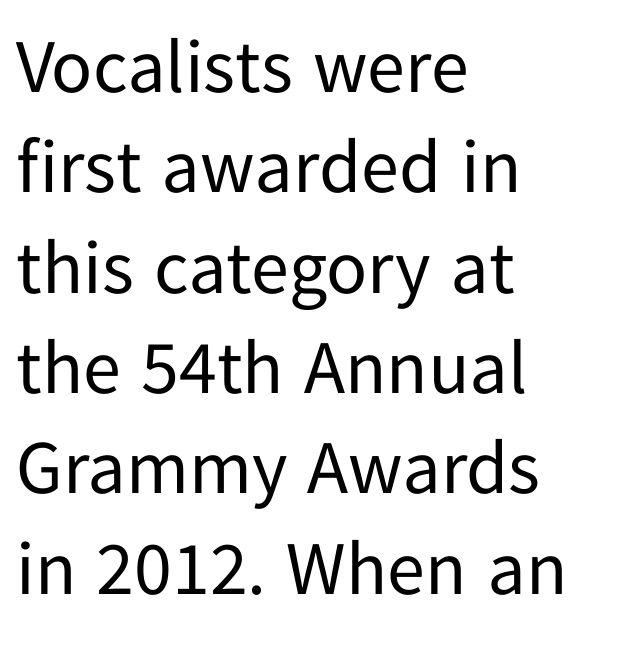
Q: Is the text bold? A: No.
Q: Is the text italic (slanted)? A: No, it is upright.
Q: Is the typeface a serif or a sans-serif typeface? A: Sans-serif.
Q: Is the text underlined? A: No.
Q: How is the paragraph aligned? A: Left-aligned.
Q: Is the spacing between letters normal or unusually wide? A: Normal.
Q: Is the spacing between lines tight, normal or loose? A: Normal.
Q: Width (condensed, normal, or wide)? A: Normal.
Q: Stroke contrast? A: Low.
Q: x-height? A: Medium.
Q: Monospaced? A: No.
